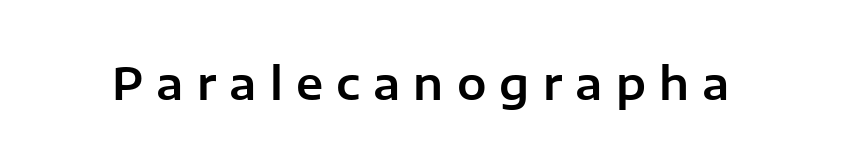
{"serif": "no", "italic": "no", "width": "normal", "stroke_contrast": "low", "x_height": "medium", "monospaced": "no", "underline": "no", "letter_spacing": "wide", "letter_spacing_em": 0.3, "glyph_px": 44}
